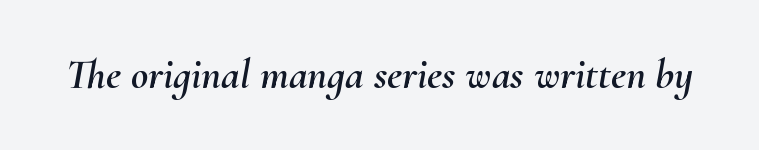
Q: Is the text italic (slanted)? A: Yes, it leans right by about 10 degrees.
Q: Is the text underlined? A: No.
Q: Is the spacing between letters normal or unusually wide? A: Normal.
Q: Width (condensed, normal, or wide)? A: Normal.
Q: Stroke contrast? A: Medium.
Q: x-height? A: Small.
Q: Monospaced? A: No.
